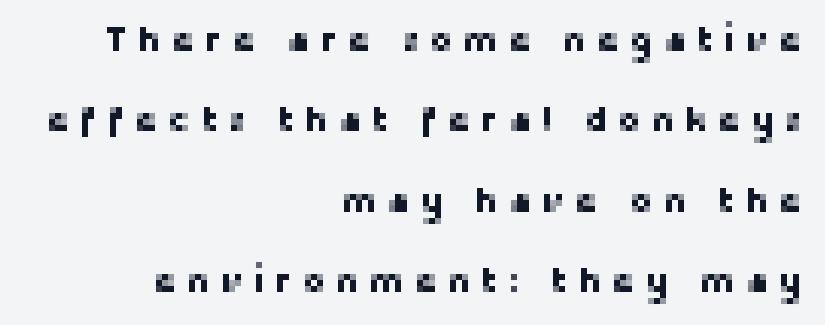
{"serif": "no", "italic": "no", "width": "normal", "stroke_contrast": "low", "x_height": "medium", "monospaced": "no", "underline": "no", "align": "right", "line_spacing": "loose", "line_spacing_ratio": 2.23, "letter_spacing": "wide", "letter_spacing_em": 0.26, "glyph_px": 36}
